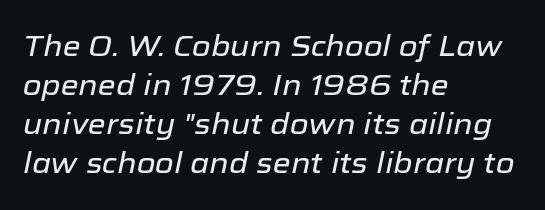
Q: Is the text italic (slanted)? A: Yes, it leans right by about 12 degrees.
Q: Is the text underlined? A: No.
Q: How is the paragraph aligned? A: Left-aligned.
Q: Is the spacing between letters normal or unusually wide? A: Normal.
Q: Is the spacing between lines tight, normal or loose? A: Normal.
Q: Width (condensed, normal, or wide)? A: Normal.
Q: Stroke contrast? A: Low.
Q: x-height? A: Medium.
Q: Monospaced? A: No.
